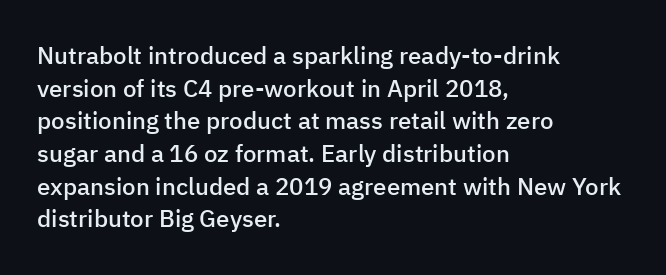
One glance says typical: line gaps are just what's usual. Tracking value appears to be zero — textbook default spacing. Tall strokes in this sample are plumb rather than angled. Firm but not heavy-handed strokes: this text is semibold.
